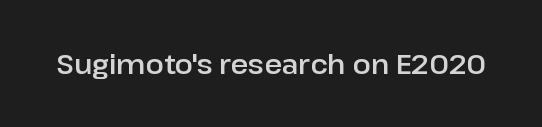
This rendering leaves character spacing at its baseline value. Has an underline been added? It has not. No italicization has been applied; the sample stays upright.
